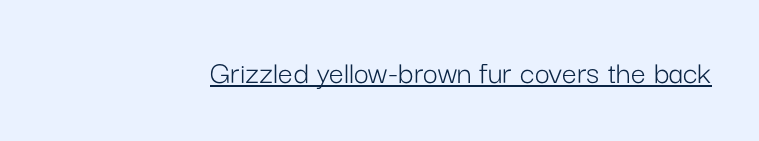
{"serif": "no", "italic": "no", "bold": "no", "weight": "light", "width": "normal", "stroke_contrast": "low", "x_height": "medium", "monospaced": "no", "underline": "yes", "letter_spacing": "normal", "letter_spacing_em": 0.0, "glyph_px": 33}
